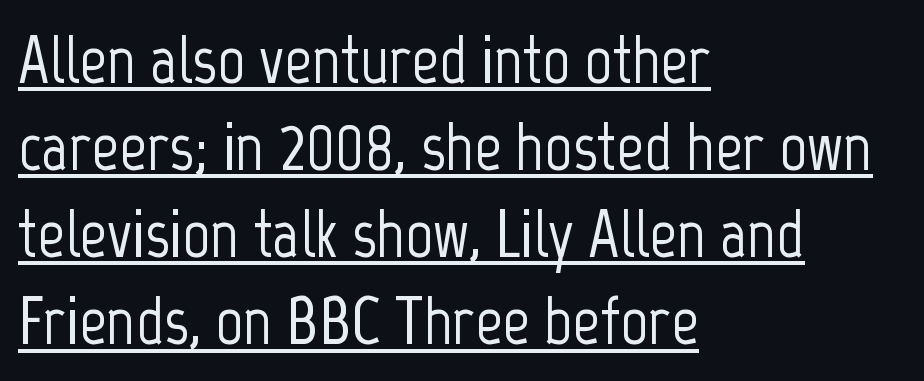
The image shows 68 px condensed sans-serif type, upright; set left-aligned, normal line spacing (1.28x), normal letter spacing, underlined; low stroke contrast and a medium x-height.
